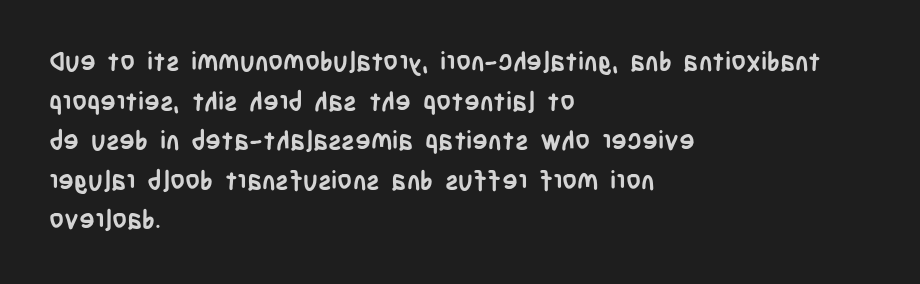
The image shows 26 px bold type, upright; set left-aligned, normal line spacing (1.52x), normal letter spacing, not underlined.
